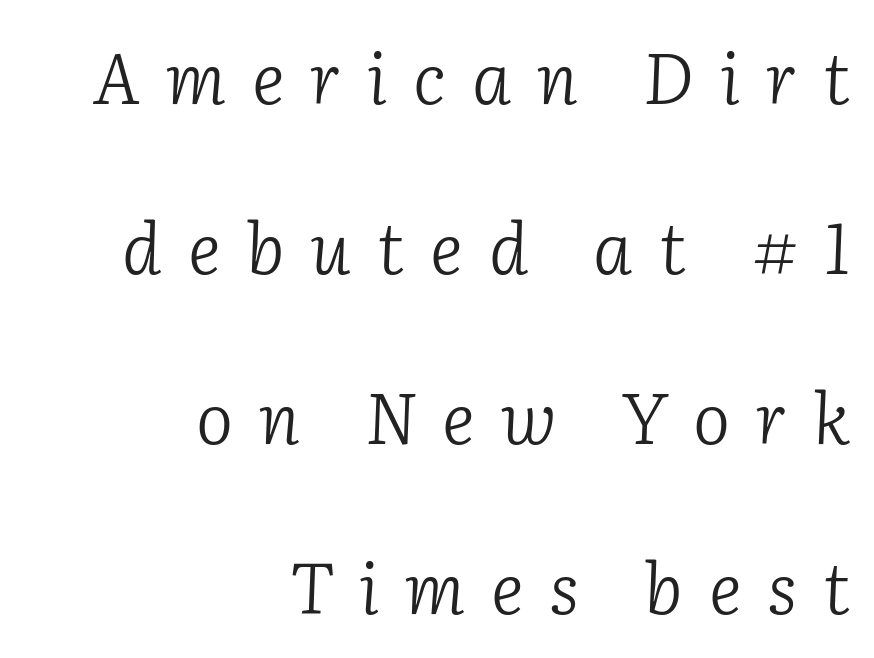
Q: Is the text bold? A: No.
Q: Is the text italic (slanted)? A: Yes, it leans right by about 2 degrees.
Q: Is the typeface a serif or a sans-serif typeface? A: Serif.
Q: Is the text underlined? A: No.
Q: How is the paragraph aligned? A: Right-aligned.
Q: Is the spacing between letters normal or unusually wide? A: Unusually wide.
Q: Is the spacing between lines tight, normal or loose? A: Loose.
Q: Width (condensed, normal, or wide)? A: Normal.
Q: Stroke contrast? A: Low.
Q: x-height? A: Medium.
Q: Monospaced? A: No.
